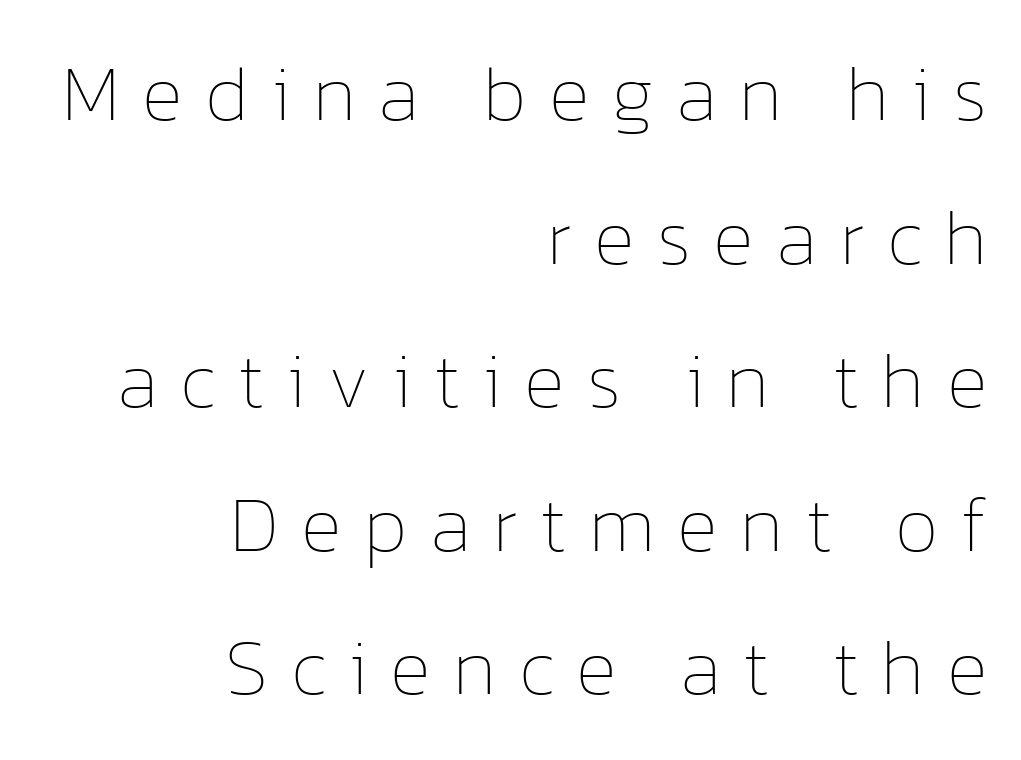
These lines are set flush right with a ragged left edge. Varying glyph widths throughout — classic text-font behaviour. The passage shown is not underscored anywhere. Heft: none added — not bold. When letters stand straight like this, we call the style roman or upright. The tracking reads as deliberately expanded to a designer's eye.
